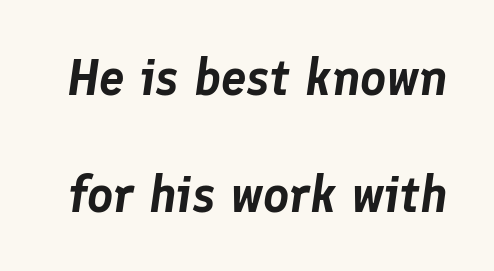
Q: Is the text italic (slanted)? A: Yes, it leans right by about 8 degrees.
Q: Is the text underlined? A: No.
Q: Is the spacing between letters normal or unusually wide? A: Normal.
Q: Is the spacing between lines tight, normal or loose? A: Loose.
Q: Width (condensed, normal, or wide)? A: Normal.
Q: Stroke contrast? A: Low.
Q: x-height? A: Medium.
Q: Monospaced? A: No.
